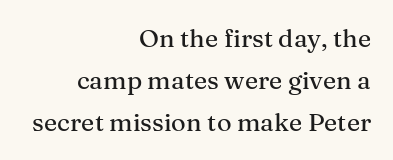
Decoration check: the copy has no underline. The lines in this sample share a right terminus and differ only in where they begin. Tracking value appears to be zero — textbook default spacing. Upright lettering throughout. Rows of type keep a routine distance in the vertical direction.
